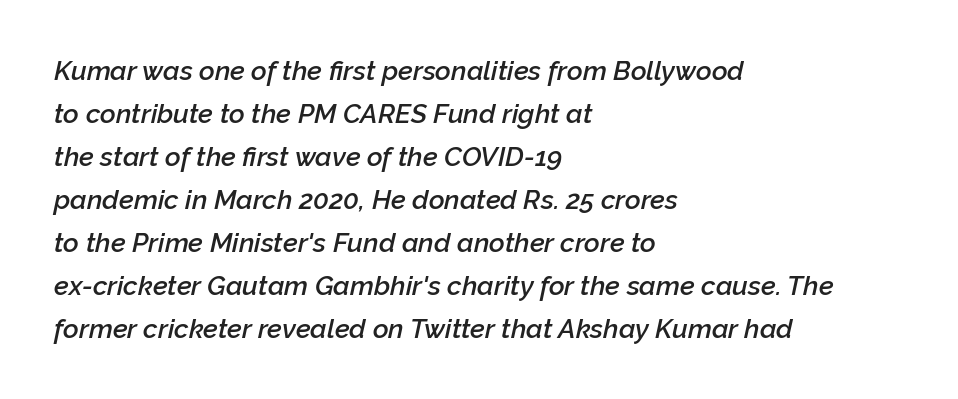
{"italic": "yes", "lean": "right", "slant_degrees": 12, "bold": "semi", "underline": "no", "align": "left", "line_spacing": "normal", "line_spacing_ratio": 1.59, "letter_spacing": "normal", "letter_spacing_em": 0.0, "glyph_px": 27}
